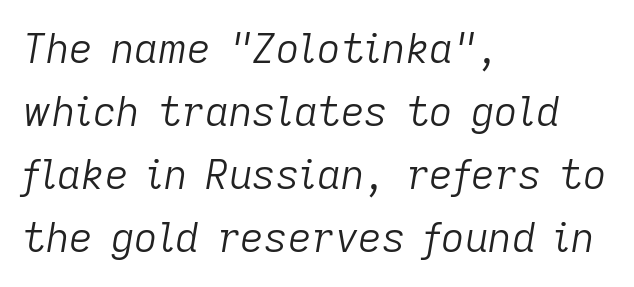
Posture: slanted. Line starts are locked; line ends wander. Reading down the column, the eye jumps a familiar distance to each next line. This sample has the flowing, uneven cadence of proportional lettering. The letters look calm and open, with moderate or lighter stems.
